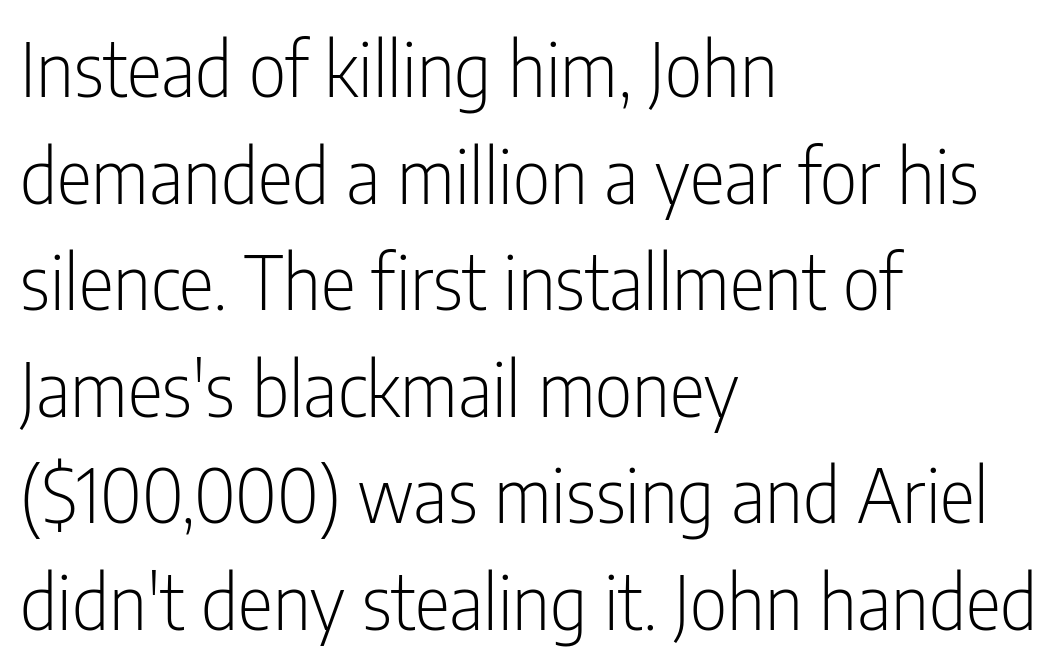
The image shows 74 px light, condensed sans-serif type, upright; set left-aligned, normal line spacing (1.44x), normal letter spacing, not underlined; low stroke contrast and a medium x-height.
